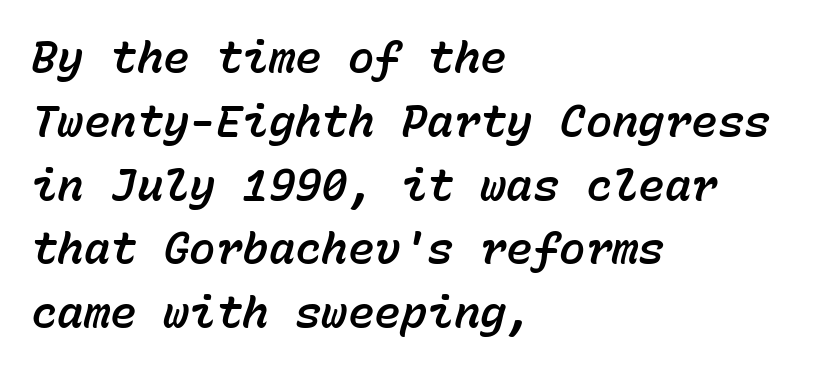
Q: Is the text italic (slanted)? A: Yes, it leans right by about 15 degrees.
Q: Is the text underlined? A: No.
Q: How is the paragraph aligned? A: Left-aligned.
Q: Is the spacing between letters normal or unusually wide? A: Normal.
Q: Is the spacing between lines tight, normal or loose? A: Normal.
Q: Width (condensed, normal, or wide)? A: Normal.
Q: Stroke contrast? A: Low.
Q: x-height? A: Medium.
Q: Monospaced? A: Yes.
